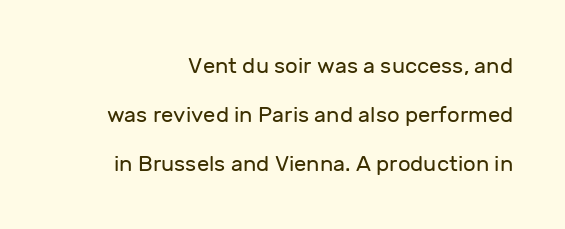
The image shows 22 px text type, upright; set loose line spacing (2.22x), normal letter spacing, not underlined.
